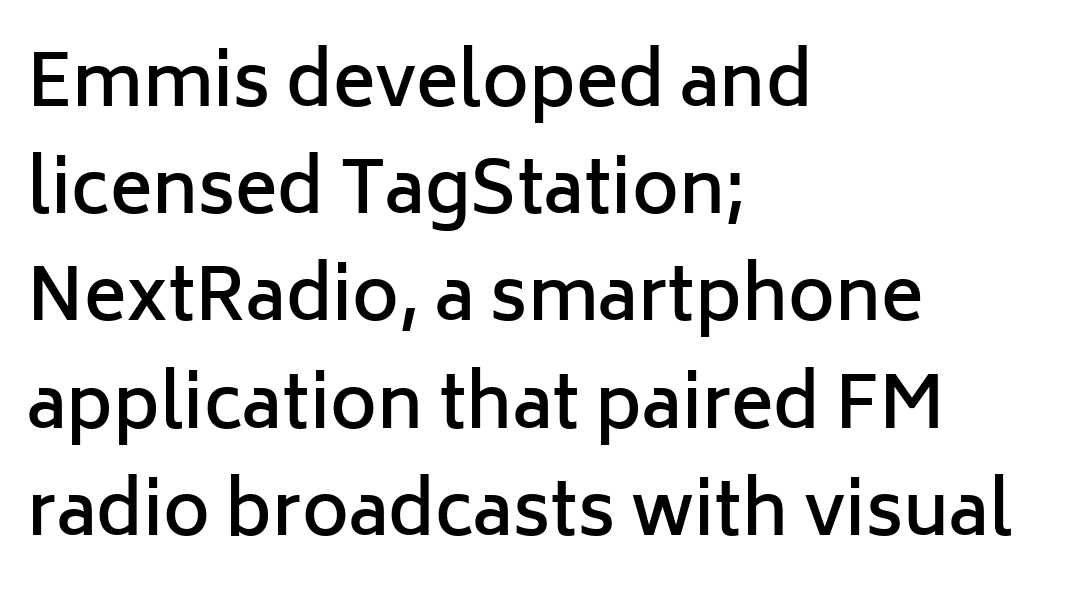
The image shows 71 px semibold sans-serif type, upright; set left-aligned, normal line spacing (1.51x), normal letter spacing, not underlined; low stroke contrast and a medium x-height.
